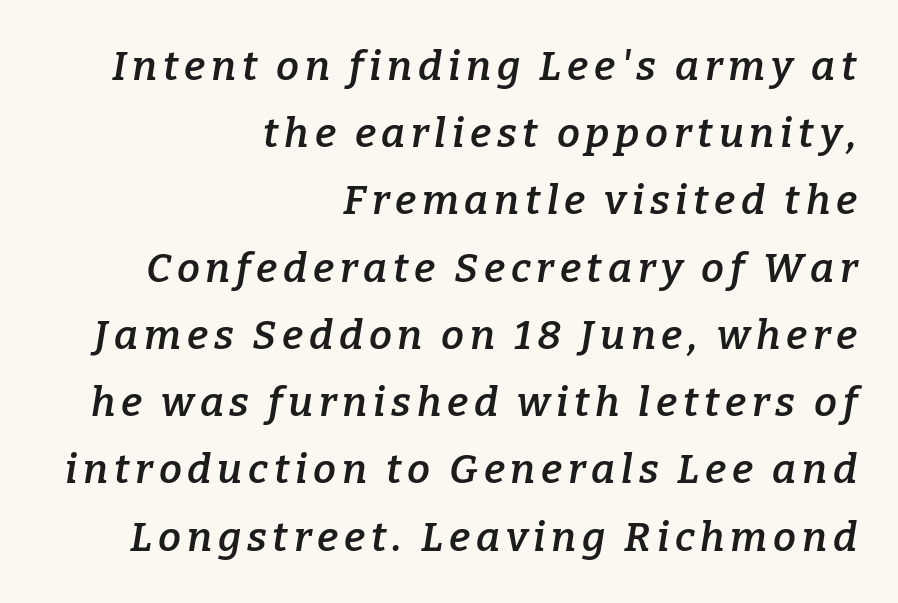
Here the designer chose a conventional face with non-uniform glyph widths. Each letter's strokes conclude with small projecting serifs. If you measured baseline to baseline, you'd find a middling distance. The string is rendered with underlining switched off.
